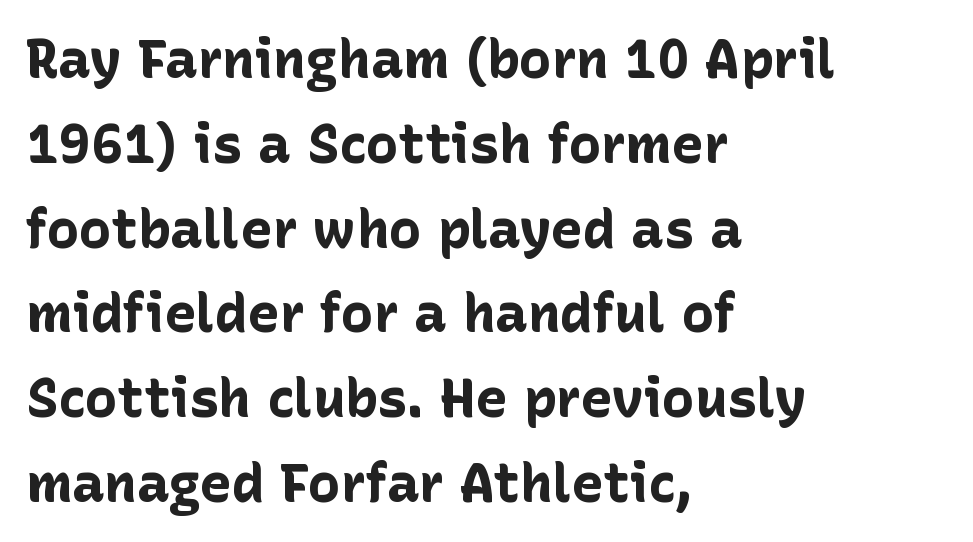
{"serif": "no", "italic": "no", "bold": "yes", "weight": "bold", "width": "normal", "stroke_contrast": "low", "x_height": "medium", "monospaced": "no", "underline": "no", "align": "left", "line_spacing": "normal", "line_spacing_ratio": 1.57, "letter_spacing": "normal", "letter_spacing_em": 0.0, "glyph_px": 54}
